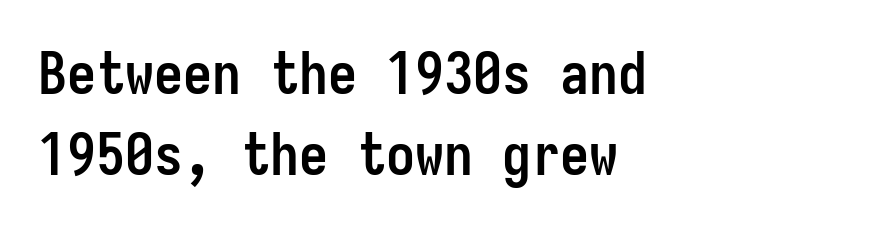
The image shows 58 px semibold, condensed sans-serif type, upright, monospaced; set left-aligned, normal line spacing (1.4x), normal letter spacing, not underlined; low stroke contrast and a medium x-height.
